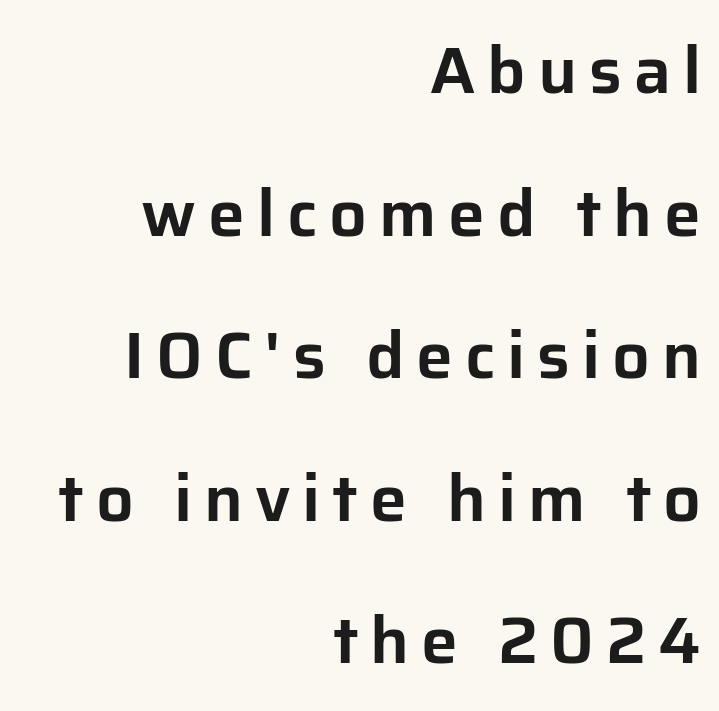
The lettering stays uniformly vertical, giving the passage a roman look. Compared with a flush-left layout, this one pins lines to the opposite, right side. These lines are rendered in a variable-pitch font. Underlining? Definitely not there. To sum up the face: it is a sans, with no serifs.
